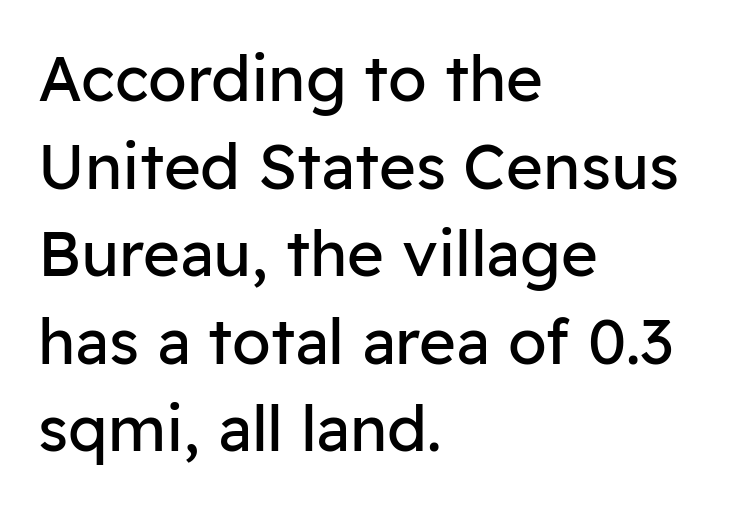
Q: Is the text bold? A: No.
Q: Is the text italic (slanted)? A: No, it is upright.
Q: Is the typeface a serif or a sans-serif typeface? A: Sans-serif.
Q: Is the text underlined? A: No.
Q: How is the paragraph aligned? A: Left-aligned.
Q: Is the spacing between letters normal or unusually wide? A: Normal.
Q: Is the spacing between lines tight, normal or loose? A: Normal.
Q: Width (condensed, normal, or wide)? A: Normal.
Q: Stroke contrast? A: Low.
Q: x-height? A: Medium.
Q: Monospaced? A: No.
